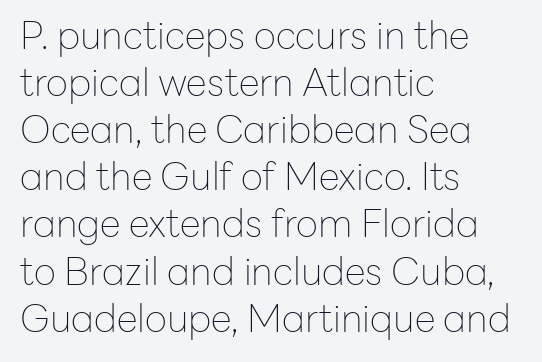
{"serif": "no", "italic": "no", "bold": "no", "weight": "thin", "width": "normal", "stroke_contrast": "low", "x_height": "medium", "monospaced": "no", "underline": "no", "align": "left", "line_spacing_ratio": 1.24, "letter_spacing": "normal", "letter_spacing_em": 0.0, "glyph_px": 38}
